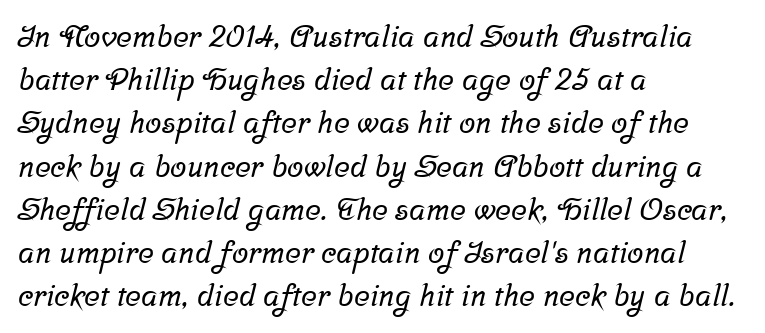
{"width": "normal", "stroke_contrast": "low", "x_height": "medium", "monospaced": "no", "underline": "no", "align": "left", "line_spacing": "normal", "line_spacing_ratio": 1.44, "letter_spacing": "normal", "letter_spacing_em": 0.0, "glyph_px": 30}
